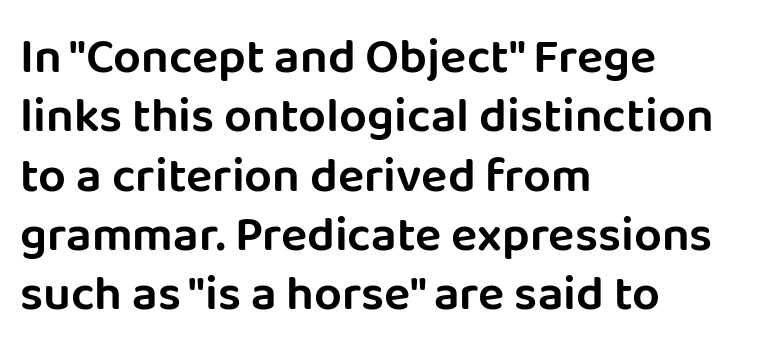
The image shows 49 px sans-serif type, upright; set left-aligned, line spacing 1.21x, normal letter spacing, not underlined; low stroke contrast and a large x-height.
